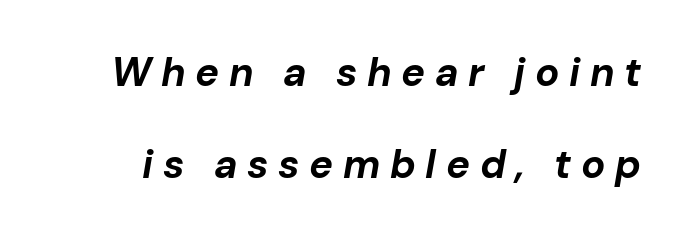
Q: Is the text bold? A: Yes.
Q: Is the text italic (slanted)? A: Yes, it leans right by about 10 degrees.
Q: Is the text underlined? A: No.
Q: Is the spacing between letters normal or unusually wide? A: Unusually wide.
Q: Is the spacing between lines tight, normal or loose? A: Loose.
Q: Width (condensed, normal, or wide)? A: Normal.
Q: Stroke contrast? A: Low.
Q: x-height? A: Medium.
Q: Monospaced? A: No.
